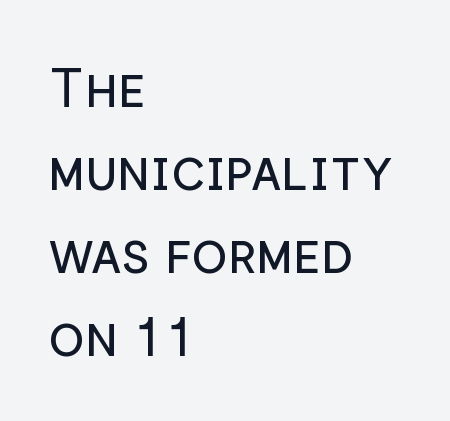
Q: Is the text bold? A: No.
Q: Is the text italic (slanted)? A: No, it is upright.
Q: Is the typeface a serif or a sans-serif typeface? A: Sans-serif.
Q: Is the text underlined? A: No.
Q: How is the paragraph aligned? A: Left-aligned.
Q: Is the spacing between letters normal or unusually wide? A: Normal.
Q: Is the spacing between lines tight, normal or loose? A: Normal.
Q: Width (condensed, normal, or wide)? A: Normal.
Q: Stroke contrast? A: Low.
Q: x-height? A: Medium.
Q: Monospaced? A: No.
